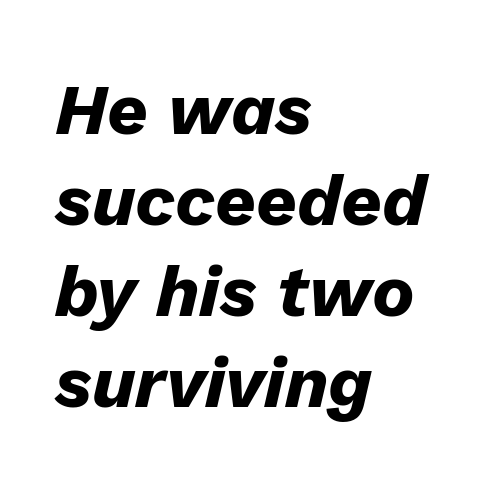
The image shows 71 px heavy type, italic (leaning right); set left-aligned, normal line spacing (1.28x), normal letter spacing, not underlined; low stroke contrast and a medium x-height.
